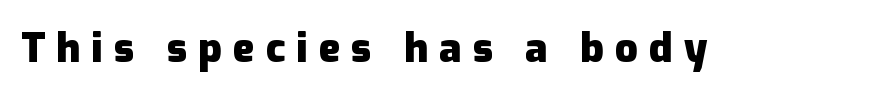
Q: Is the text bold? A: Yes.
Q: Is the text italic (slanted)? A: No, it is upright.
Q: Is the typeface a serif or a sans-serif typeface? A: Sans-serif.
Q: Is the text underlined? A: No.
Q: Is the spacing between letters normal or unusually wide? A: Unusually wide.
Q: Width (condensed, normal, or wide)? A: Normal.
Q: Stroke contrast? A: Low.
Q: x-height? A: Medium.
Q: Monospaced? A: No.
